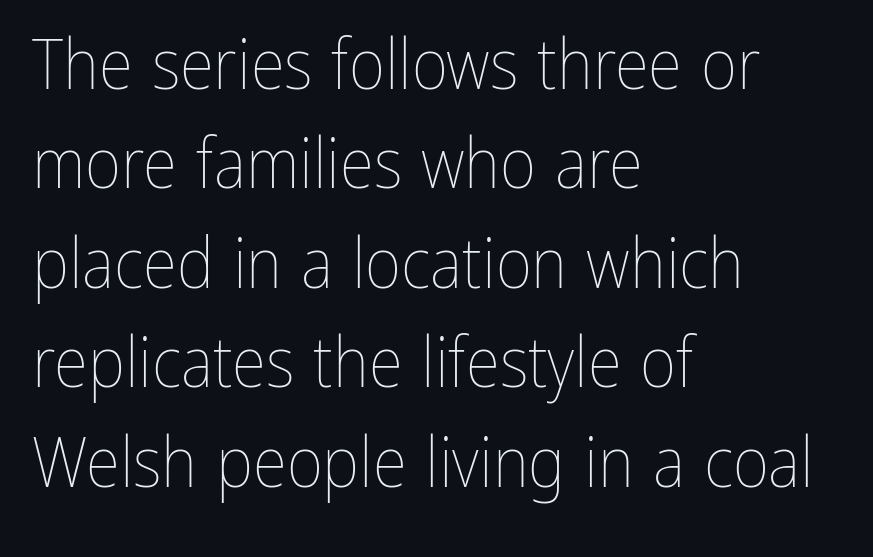
Short and long lines alike share a common starting point at left. The face used here is rendered with its standard letterfit. Vertical stems look standard width or narrower in stroke. Any mark beneath the type? The region is blank. The space between consecutive lines is moderate. Every character sits straight up, as roman type does.
